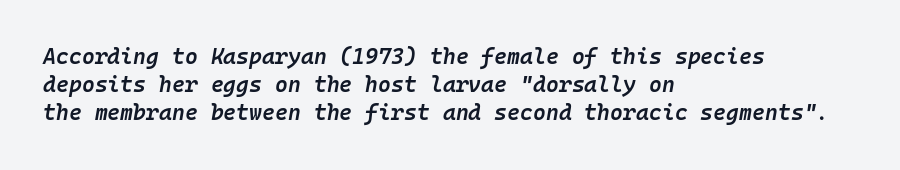
The image shows 22 px text type, italic (leaning right); set left-aligned, normal line spacing (1.28x), normal letter spacing, not underlined.
